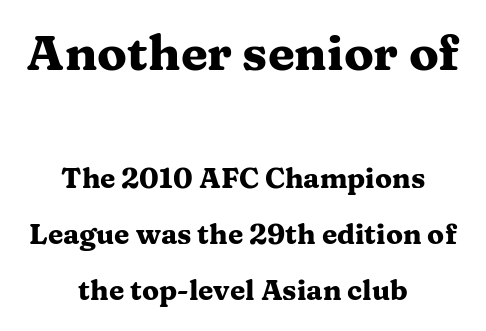
{"serif": "yes", "italic": "no", "bold": "yes", "weight": "heavy", "width": "wide", "stroke_contrast": "medium", "x_height": "medium", "monospaced": "no", "underline": "no", "align": "center", "line_spacing": "loose", "line_spacing_ratio": 2.01, "letter_spacing": "normal", "letter_spacing_em": 0.0, "larger_block": "first", "size_ratio": 1.75, "glyph_px": 49}
